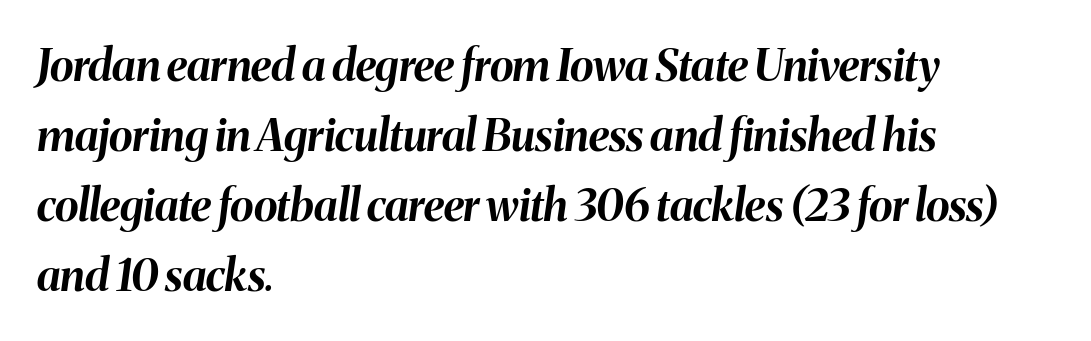
The image shows 44 px bold type, italic (leaning right); set left-aligned, normal line spacing (1.59x), normal letter spacing, not underlined; medium stroke contrast and a medium x-height.
